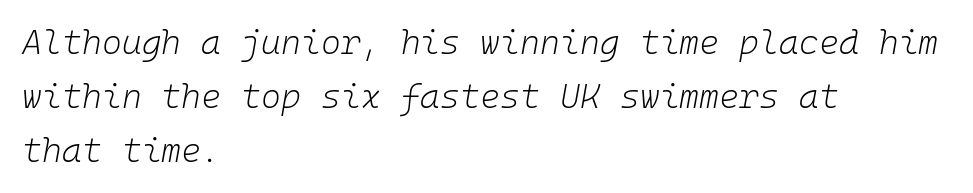
The image shows 34 px light type, italic (leaning right), monospaced; set left-aligned, normal line spacing (1.59x), normal letter spacing, not underlined; low stroke contrast and a medium x-height.
